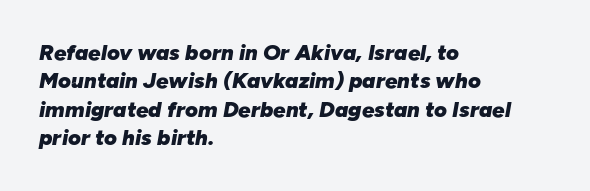
{"italic": "yes", "lean": "right", "slant_degrees": 10, "bold": "yes", "underline": "no", "align": "left", "line_spacing": "normal", "line_spacing_ratio": 1.29, "letter_spacing": "normal", "letter_spacing_em": 0.0, "glyph_px": 22}
